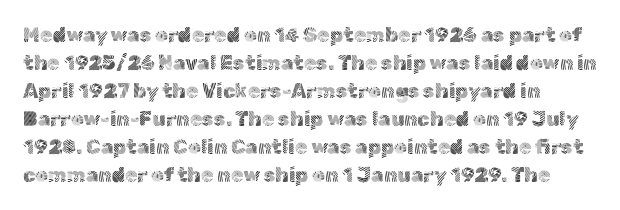
The image shows 20 px text type, upright; set normal line spacing (1.4x), normal letter spacing, not underlined.
